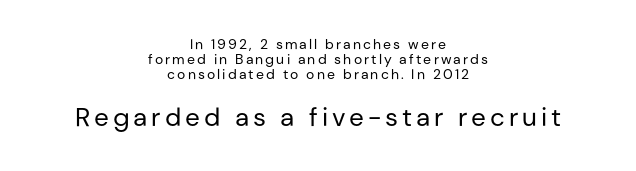
The image shows 26 px text type, upright; set centered, tight line spacing (1.06x), not underlined; the second (bottom) block is 1.86x larger.
